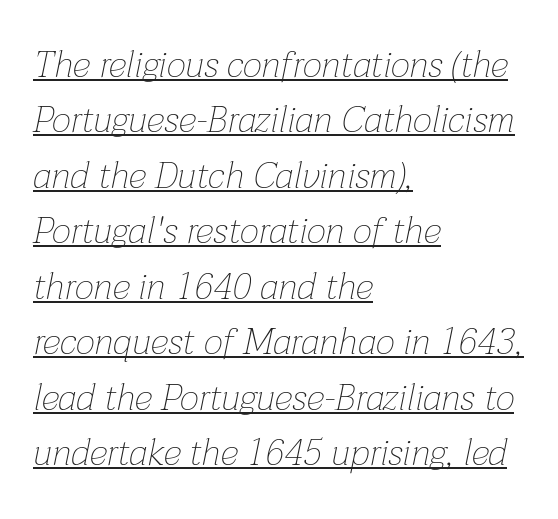
It's the slanting kind of type. Caption: standard tracking, unaltered. Caption: multi-line text, flush left, ragged right. The rendering uses natural spacing where letterforms have individual widths. Compared with undecorated copy, this sample adds a rule below the words. The letters look calm and open, with moderate or lighter stems.
